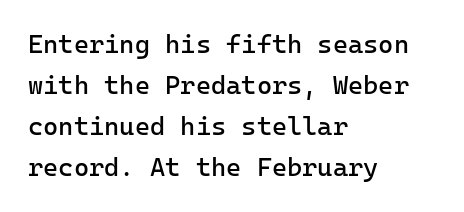
{"italic": "no", "bold": "no", "underline": "no", "align": "left", "line_spacing": "normal", "line_spacing_ratio": 1.58, "letter_spacing": "normal", "letter_spacing_em": 0.0, "glyph_px": 26}
